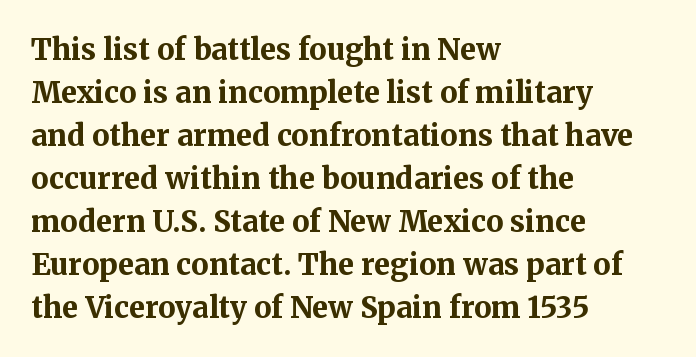
The image shows 29 px bold serif type, upright; set left-aligned, normal line spacing (1.48x), normal letter spacing, not underlined; medium stroke contrast and a medium x-height.
